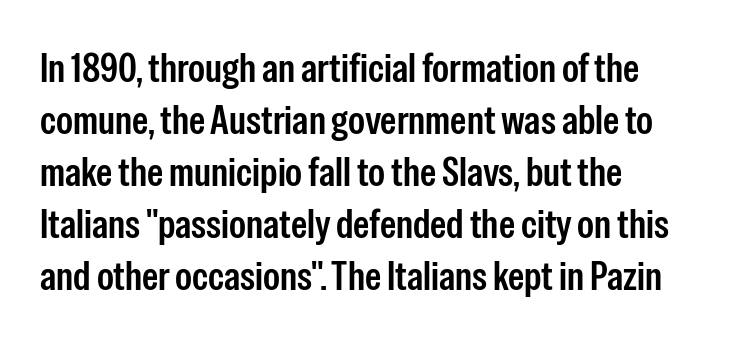
{"serif": "no", "italic": "no", "bold": "semi", "weight": "semibold", "width": "condensed", "stroke_contrast": "low", "x_height": "medium", "monospaced": "no", "underline": "no", "align": "left", "line_spacing": "normal", "line_spacing_ratio": 1.27, "letter_spacing": "normal", "letter_spacing_em": 0.0, "glyph_px": 41}
